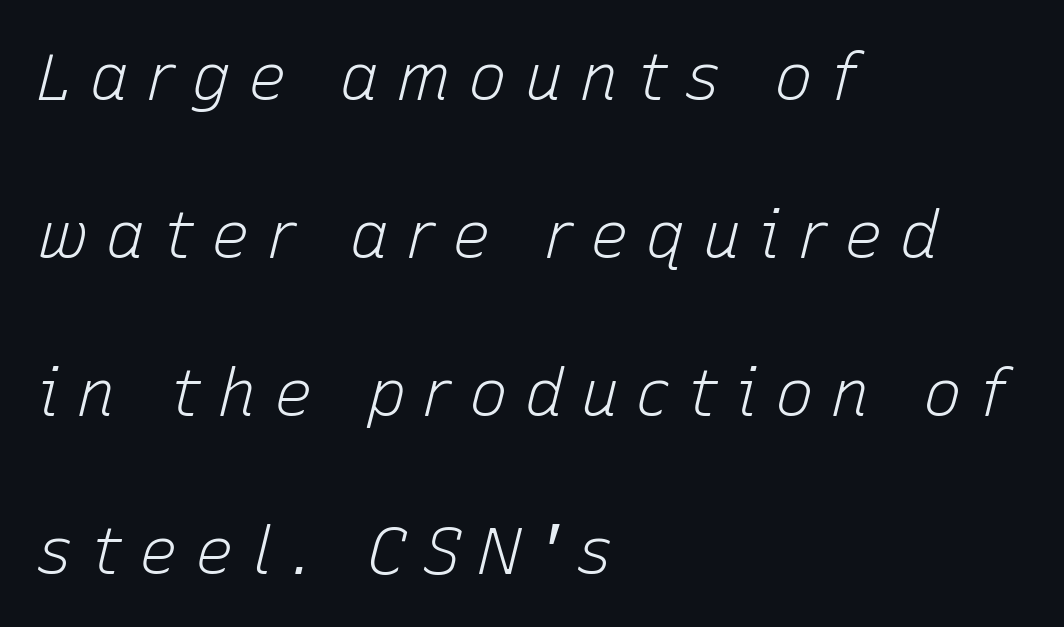
Q: Is the text bold? A: No.
Q: Is the text italic (slanted)? A: Yes, it leans right by about 15 degrees.
Q: Is the text underlined? A: No.
Q: How is the paragraph aligned? A: Left-aligned.
Q: Is the spacing between letters normal or unusually wide? A: Unusually wide.
Q: Is the spacing between lines tight, normal or loose? A: Loose.
Q: Width (condensed, normal, or wide)? A: Normal.
Q: Stroke contrast? A: Low.
Q: x-height? A: Medium.
Q: Monospaced? A: No.
